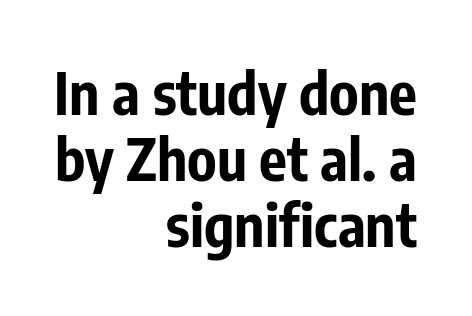
The image shows 58 px bold, condensed sans-serif type, upright; set right-aligned, tight line spacing (1.14x), normal letter spacing, not underlined; low stroke contrast and a medium x-height.
